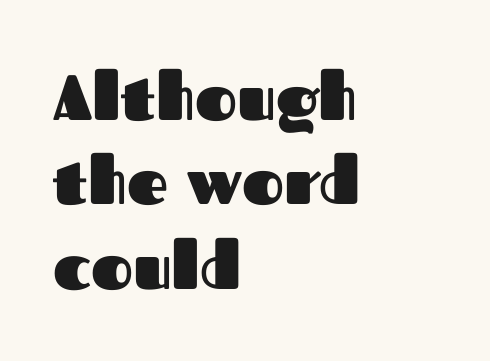
Q: Is the text bold? A: Yes.
Q: Is the text italic (slanted)? A: No, it is upright.
Q: Is the typeface a serif or a sans-serif typeface? A: Sans-serif.
Q: Is the text underlined? A: No.
Q: How is the paragraph aligned? A: Left-aligned.
Q: Is the spacing between letters normal or unusually wide? A: Normal.
Q: Is the spacing between lines tight, normal or loose? A: Normal.
Q: Width (condensed, normal, or wide)? A: Normal.
Q: Stroke contrast? A: Medium.
Q: x-height? A: Medium.
Q: Monospaced? A: No.
